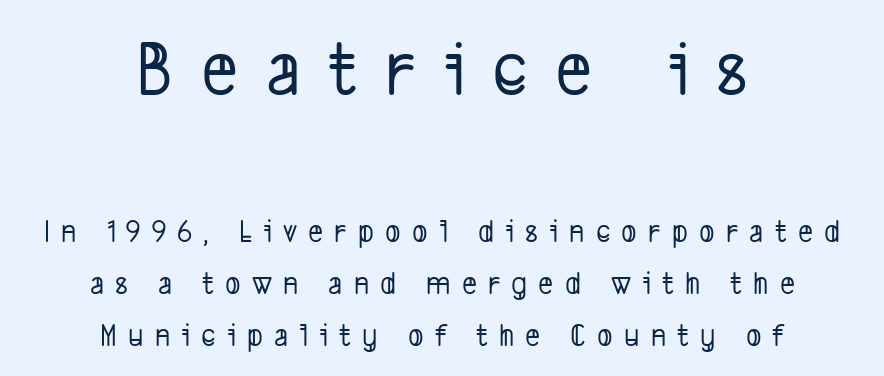
{"serif": "no", "width": "condensed", "stroke_contrast": "low", "x_height": "medium", "monospaced": "no", "underline": "no", "align": "center", "line_spacing": "normal", "line_spacing_ratio": 1.62, "letter_spacing": "wide", "letter_spacing_em": 0.35, "larger_block": "first", "size_ratio": 2.47, "glyph_px": 79}
